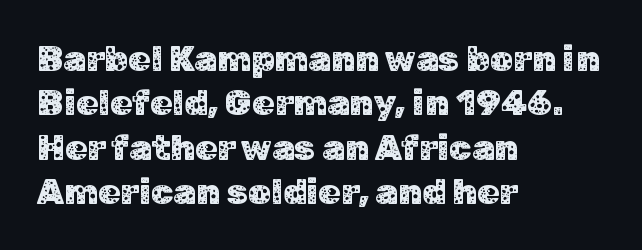
The image shows 36 px sans-serif type, upright; set left-aligned, line spacing 1.23x, normal letter spacing, not underlined; low stroke contrast and a medium x-height.
